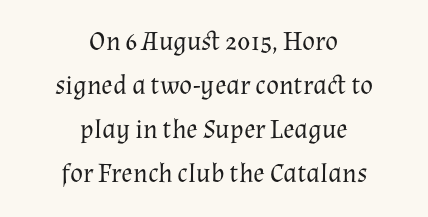
The image shows 27 px text type, upright; set centered, normal line spacing (1.63x), normal letter spacing, not underlined.
